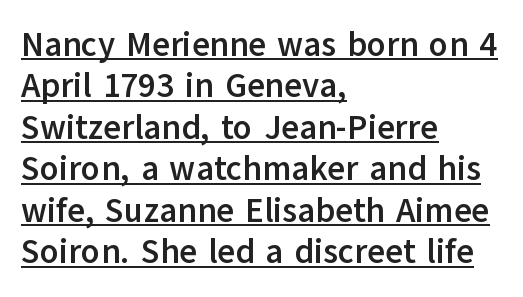
The ragged edge is on the right, which tells us the setting is flush left. The sample has been set heavy, in full bold. Spacing verdict: proportional, widths tailored to each character. A roman cut, with each character standing at attention.
